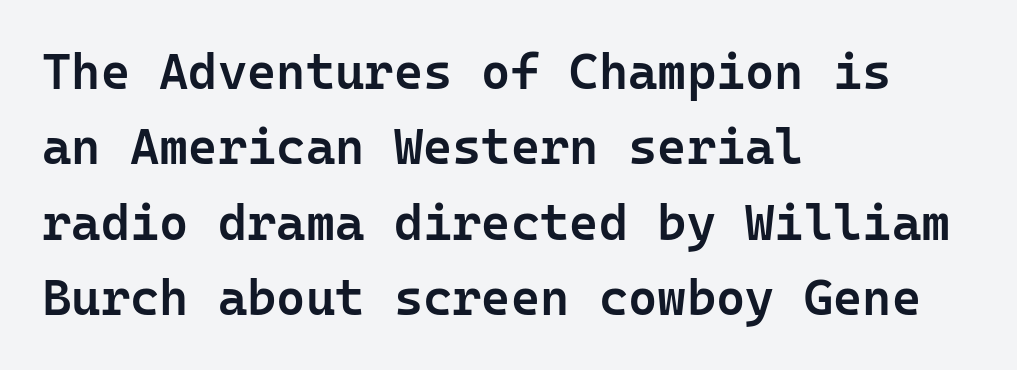
{"serif": "no", "italic": "no", "bold": "semi", "weight": "semibold", "width": "normal", "stroke_contrast": "low", "x_height": "medium", "monospaced": "yes", "underline": "no", "align": "left", "line_spacing": "normal", "line_spacing_ratio": 1.51, "letter_spacing": "normal", "letter_spacing_em": 0.0, "glyph_px": 50}
